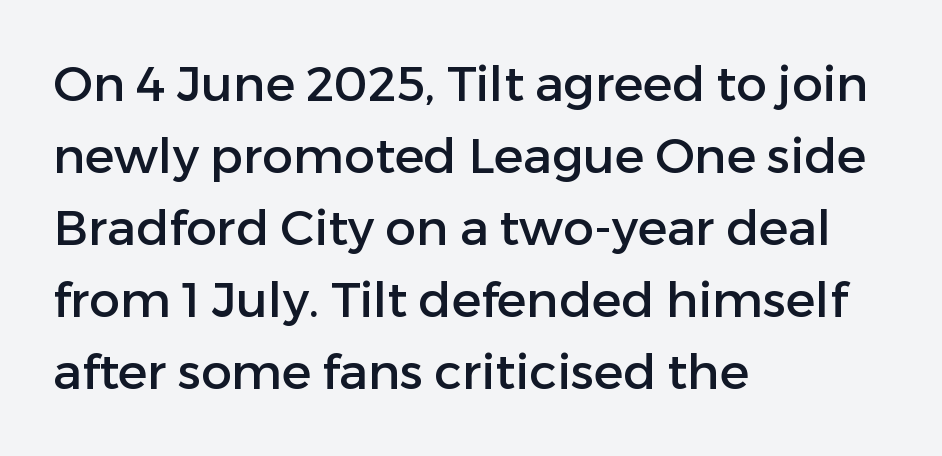
Q: Is the text italic (slanted)? A: No, it is upright.
Q: Is the typeface a serif or a sans-serif typeface? A: Sans-serif.
Q: Is the text underlined? A: No.
Q: How is the paragraph aligned? A: Left-aligned.
Q: Is the spacing between letters normal or unusually wide? A: Normal.
Q: Is the spacing between lines tight, normal or loose? A: Normal.
Q: Width (condensed, normal, or wide)? A: Normal.
Q: Stroke contrast? A: Low.
Q: x-height? A: Medium.
Q: Monospaced? A: No.
